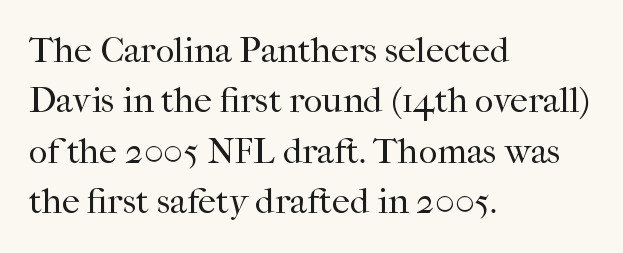
The passage shown is typed in a proportional face where columns would drift. A quiet, ordinary-to-light weight characterises the typeface. Descender tails drop into unmarked territory. The glyphs in this specimen are seriffed. A typesetter would call this zero additional tracking. Regular leading.
